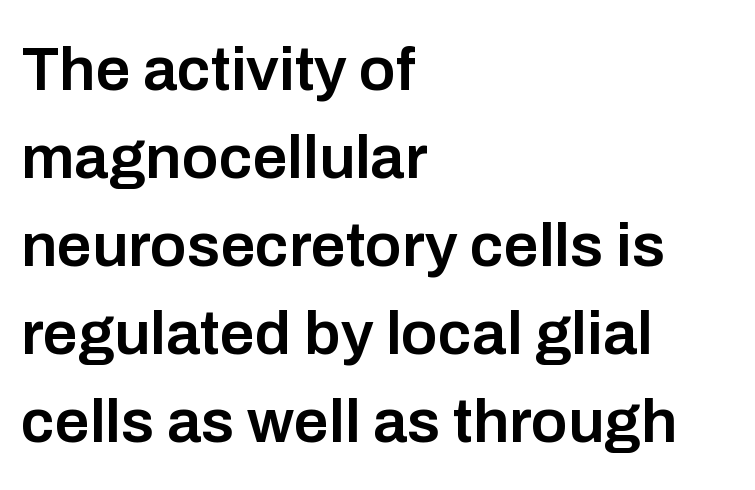
In terms of weight, the rendering is demibold, just under bold. Character widths vary here, with narrow letters taking less room than wide ones. What kind of face is this? One without serifs — a sans. Casual observation: everything's shoved over to the left. Words appear dense and cohesive because spacing is normal. The zone under the glyphs is completely vacant.
